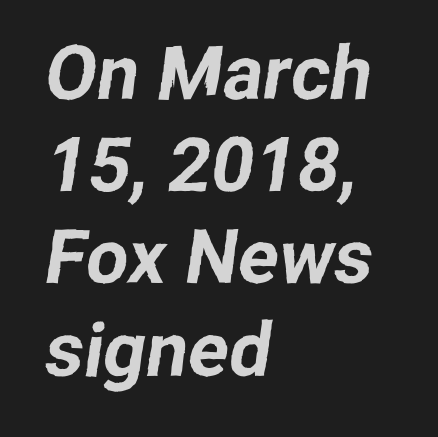
Q: Is the typeface a serif or a sans-serif typeface? A: Sans-serif.
Q: Is the text underlined? A: No.
Q: How is the paragraph aligned? A: Left-aligned.
Q: Is the spacing between letters normal or unusually wide? A: Normal.
Q: Width (condensed, normal, or wide)? A: Normal.
Q: Stroke contrast? A: Low.
Q: x-height? A: Medium.
Q: Monospaced? A: No.
